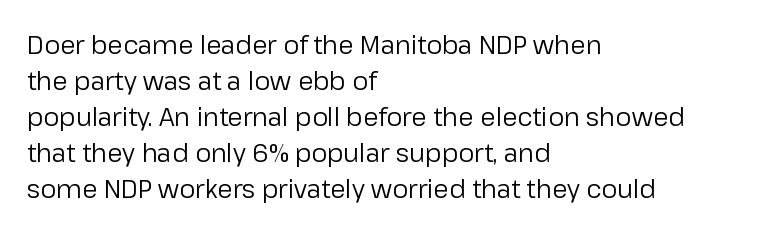
{"italic": "no", "bold": "no", "underline": "no", "align": "left", "line_spacing": "normal", "line_spacing_ratio": 1.44, "letter_spacing": "normal", "letter_spacing_em": 0.0, "glyph_px": 25}
